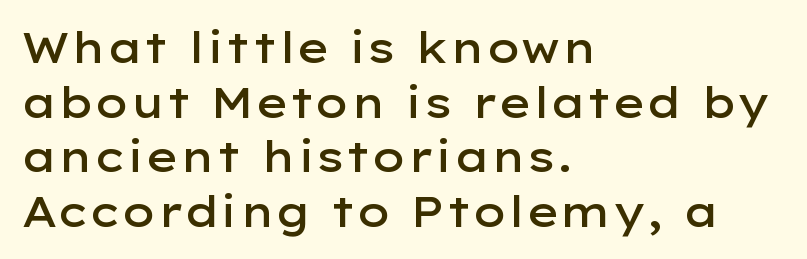
Q: Is the text bold? A: Semi-bold.
Q: Is the text italic (slanted)? A: No, it is upright.
Q: Is the typeface a serif or a sans-serif typeface? A: Sans-serif.
Q: Is the text underlined? A: No.
Q: How is the paragraph aligned? A: Left-aligned.
Q: Is the spacing between letters normal or unusually wide? A: Normal.
Q: Is the spacing between lines tight, normal or loose? A: Normal.
Q: Width (condensed, normal, or wide)? A: Wide.
Q: Stroke contrast? A: Low.
Q: x-height? A: Medium.
Q: Monospaced? A: No.
